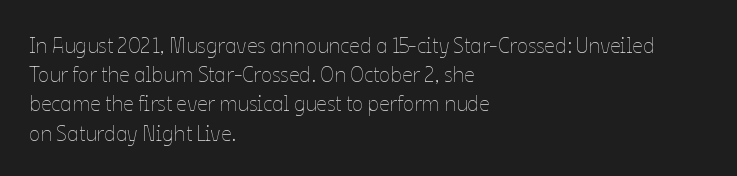
Q: Is the text bold? A: No.
Q: Is the text italic (slanted)? A: No, it is upright.
Q: Is the text underlined? A: No.
Q: How is the paragraph aligned? A: Left-aligned.
Q: Is the spacing between letters normal or unusually wide? A: Normal.
Q: Is the spacing between lines tight, normal or loose? A: Normal.
